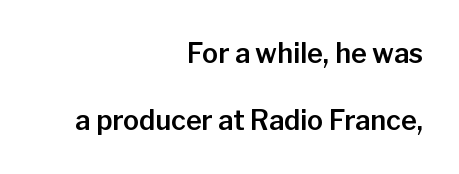
Q: Is the text italic (slanted)? A: No, it is upright.
Q: Is the text underlined? A: No.
Q: How is the paragraph aligned? A: Right-aligned.
Q: Is the spacing between letters normal or unusually wide? A: Normal.
Q: Is the spacing between lines tight, normal or loose? A: Loose.
